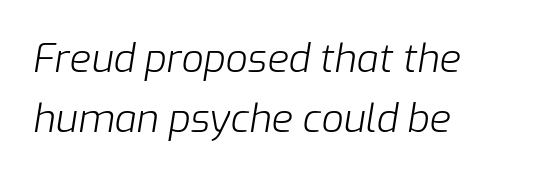
Weight: regular or lighter. The passage shown has conventional tracking throughout. These lines are rendered in a variable-pitch font. The rendering applies a slant to the glyphs. Unmarked baselines from the first word to the last.
